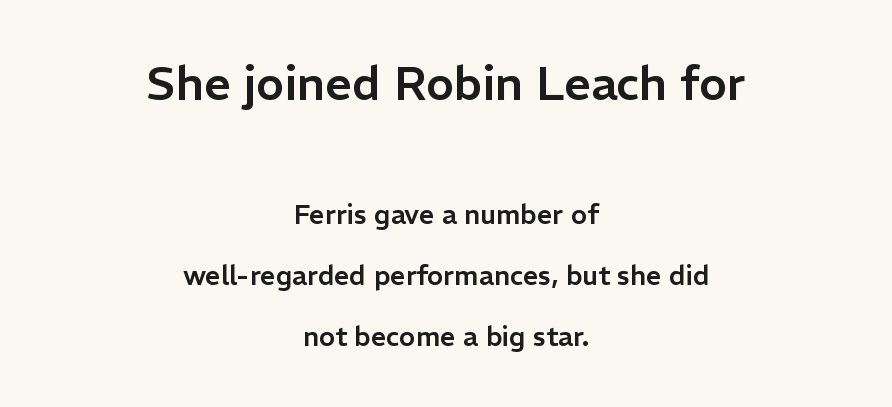
{"serif": "no", "italic": "no", "width": "normal", "stroke_contrast": "low", "x_height": "medium", "monospaced": "no", "underline": "no", "align": "center", "line_spacing": "loose", "line_spacing_ratio": 2.26, "letter_spacing": "normal", "letter_spacing_em": 0.0, "larger_block": "first", "size_ratio": 1.74, "glyph_px": 47}
